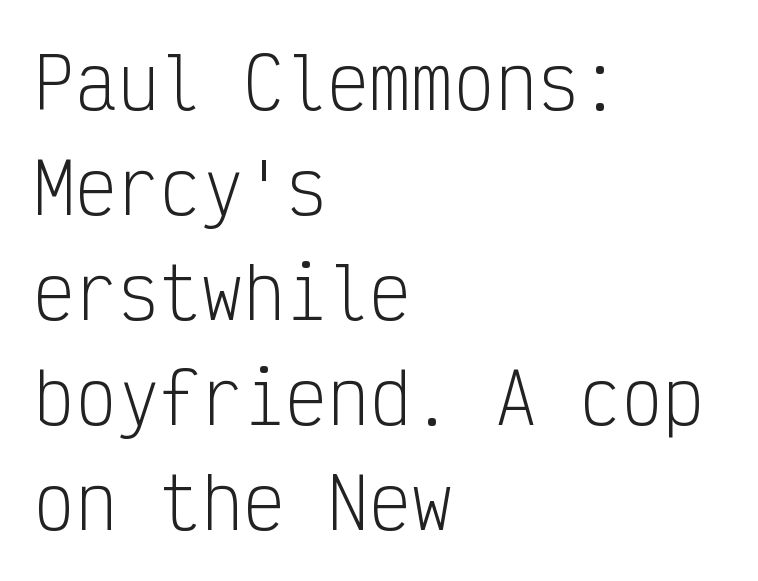
Q: Is the text bold? A: No.
Q: Is the text italic (slanted)? A: No, it is upright.
Q: Is the typeface a serif or a sans-serif typeface? A: Sans-serif.
Q: Is the text underlined? A: No.
Q: How is the paragraph aligned? A: Left-aligned.
Q: Is the spacing between letters normal or unusually wide? A: Normal.
Q: Is the spacing between lines tight, normal or loose? A: Normal.
Q: Width (condensed, normal, or wide)? A: Condensed.
Q: Stroke contrast? A: Low.
Q: x-height? A: Medium.
Q: Monospaced? A: Yes.
